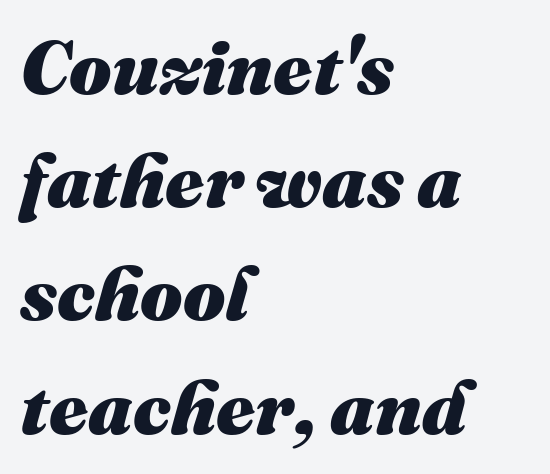
{"italic": "yes", "lean": "right", "slant_degrees": 16, "bold": "yes", "weight": "heavy", "width": "normal", "stroke_contrast": "medium", "x_height": "medium", "monospaced": "no", "underline": "no", "align": "left", "line_spacing": "normal", "line_spacing_ratio": 1.51, "letter_spacing": "normal", "letter_spacing_em": 0.0, "glyph_px": 75}
